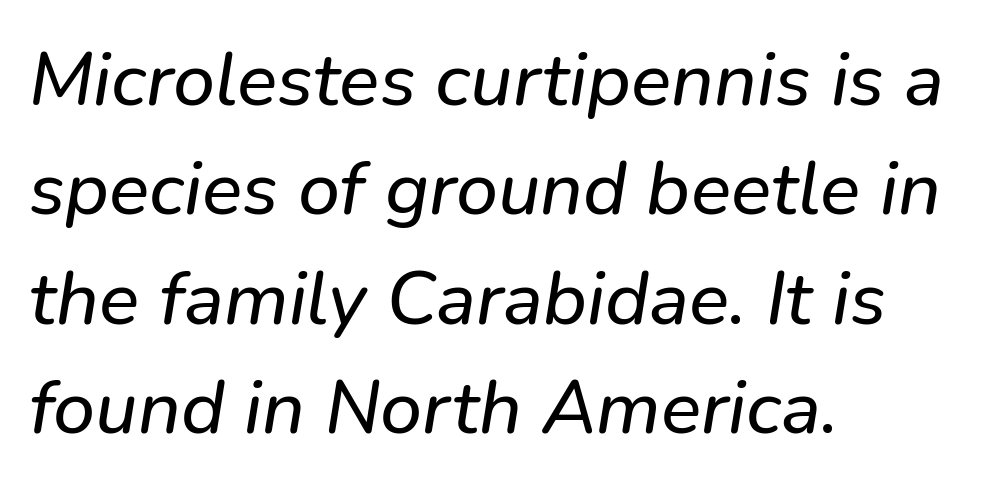
The image shows 75 px text type, italic (leaning right); set left-aligned, normal line spacing (1.46x), normal letter spacing, not underlined; low stroke contrast and a medium x-height.
